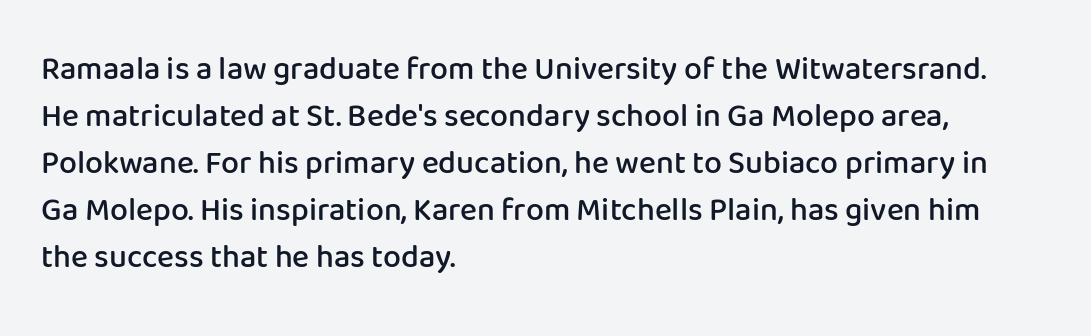
Q: Is the text bold? A: Semi-bold.
Q: Is the text italic (slanted)? A: No, it is upright.
Q: Is the typeface a serif or a sans-serif typeface? A: Sans-serif.
Q: Is the text underlined? A: No.
Q: How is the paragraph aligned? A: Left-aligned.
Q: Is the spacing between letters normal or unusually wide? A: Normal.
Q: Is the spacing between lines tight, normal or loose? A: Normal.
Q: Width (condensed, normal, or wide)? A: Normal.
Q: Stroke contrast? A: Low.
Q: x-height? A: Medium.
Q: Monospaced? A: No.
